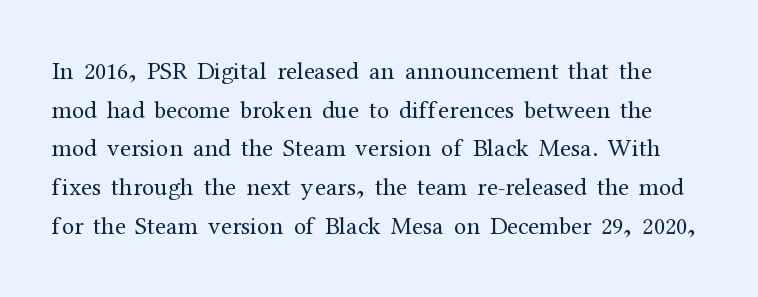
Q: Is the text bold? A: No.
Q: Is the text italic (slanted)? A: No, it is upright.
Q: Is the text underlined? A: No.
Q: Is the spacing between letters normal or unusually wide? A: Normal.
Q: Is the spacing between lines tight, normal or loose? A: Normal.
